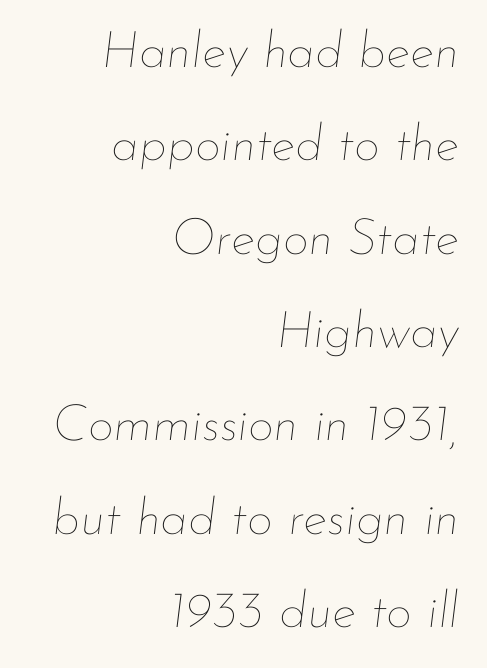
The passage shown is not underscored anywhere. Is the block centered? No — it sits flush against the right margin. Observe the ordinary spacing: letters are neighbours, not strangers. Varying glyph widths throughout — classic text-font behaviour. Weight: in the light-to-regular range. Characters are canted at an angle relative to the baseline's perpendicular.
